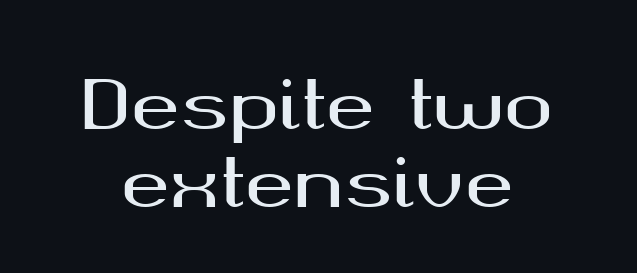
Ordinary non-slanted type is in use. Varying glyph widths throughout — classic text-font behaviour. The gap between lines stays unmarked. A typesetter would label this face a sans. Default kerning and tracking; the words read as compact shapes.
